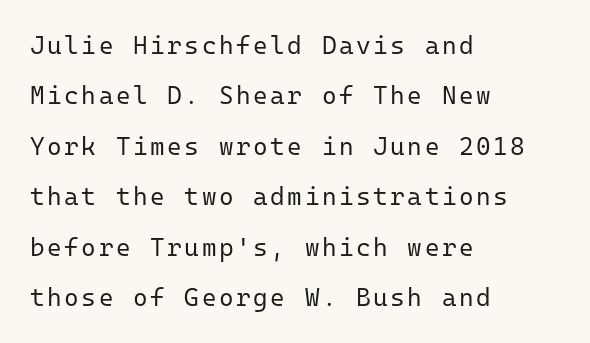
{"italic": "no", "bold": "no", "underline": "no", "align": "left", "line_spacing": "loose", "line_spacing_ratio": 2.02, "glyph_px": 25}
